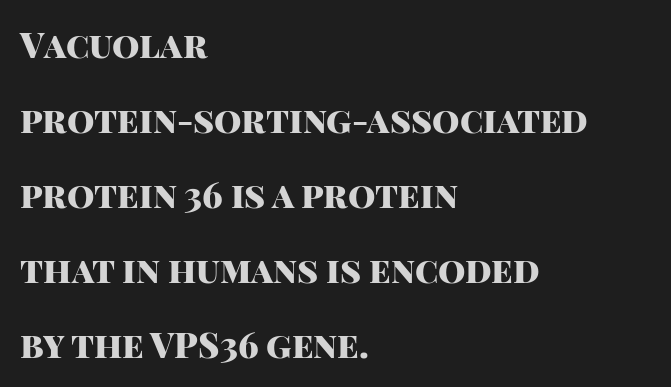
{"serif": "no", "italic": "no", "bold": "yes", "weight": "heavy", "width": "normal", "stroke_contrast": "high", "x_height": "large", "monospaced": "no", "underline": "no", "align": "left", "line_spacing": "loose", "line_spacing_ratio": 2.14, "letter_spacing": "normal", "letter_spacing_em": 0.0, "glyph_px": 35}
